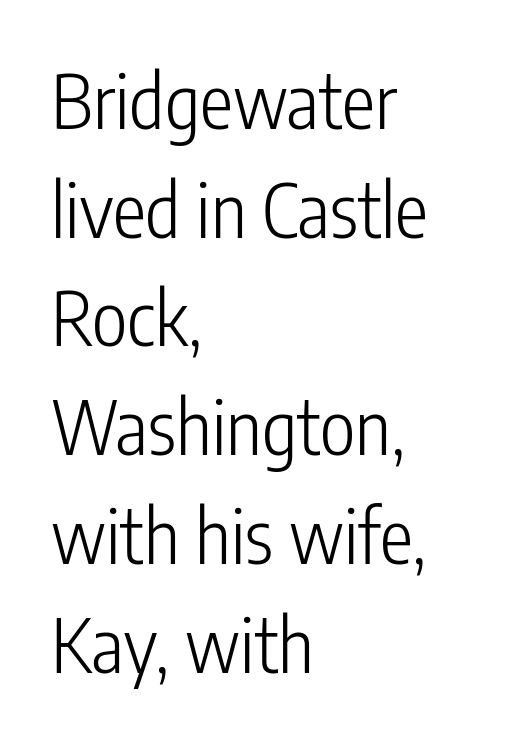
Q: Is the text bold? A: No.
Q: Is the text italic (slanted)? A: No, it is upright.
Q: Is the typeface a serif or a sans-serif typeface? A: Sans-serif.
Q: Is the text underlined? A: No.
Q: How is the paragraph aligned? A: Left-aligned.
Q: Is the spacing between letters normal or unusually wide? A: Normal.
Q: Is the spacing between lines tight, normal or loose? A: Normal.
Q: Width (condensed, normal, or wide)? A: Condensed.
Q: Stroke contrast? A: Low.
Q: x-height? A: Medium.
Q: Monospaced? A: No.
